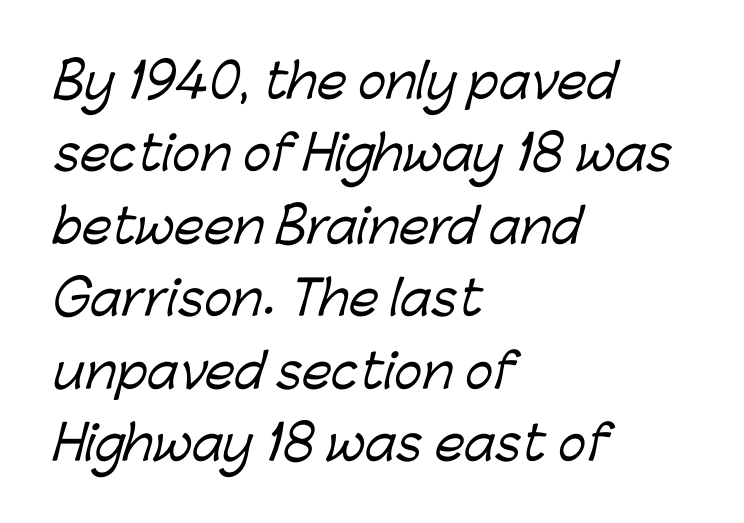
The image shows 47 px sans-serif type; set left-aligned, normal line spacing (1.54x), normal letter spacing, not underlined; low stroke contrast and a medium x-height.
